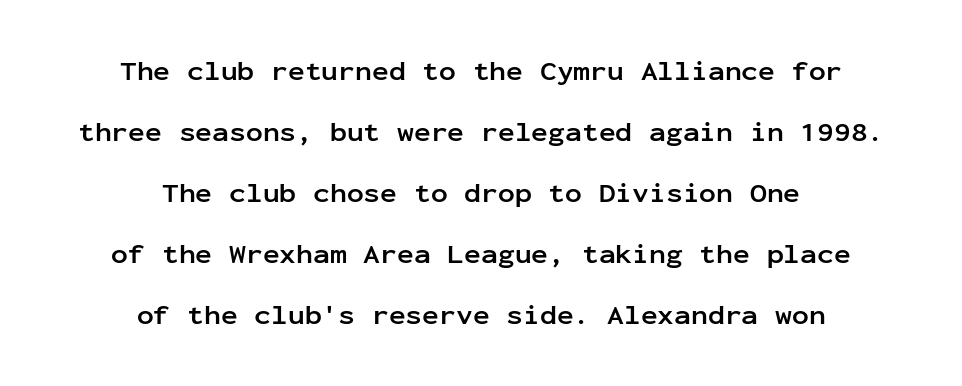
The image shows 28 px semibold sans-serif type, upright, monospaced; set centered, loose line spacing (2.18x), normal letter spacing, not underlined; low stroke contrast and a medium x-height.
